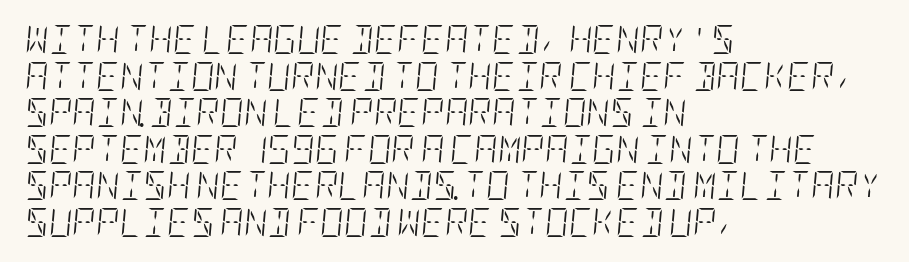
The words here are not underlined. The passage shown has conventional tracking throughout. Is the type slanted? Yes — the strokes lean at a clear angle. Each new line begins a customary step beneath the previous one.
